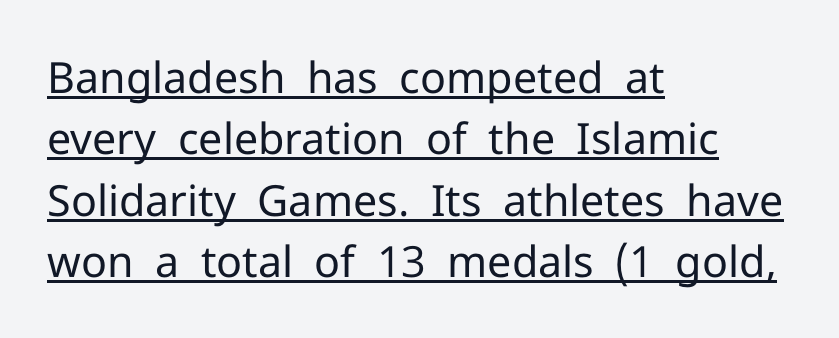
Regarding serifs, this sample does without them. This sample keeps an unexceptional amount of space between lines. Notice how a bar underscores the lettering throughout. Typeset ragged right — the left edge is the straight one. The gaps between neighbouring characters are ordinary and unremarkable. Weight: in the light-to-regular range.
